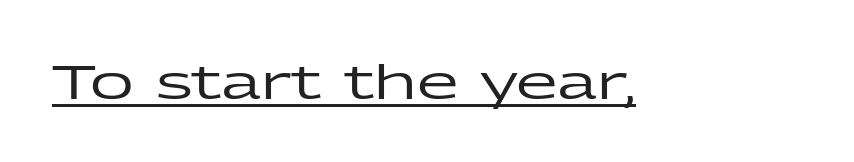
Unlike a traditional serif, this face leaves its strokes unadorned. The face used here appears with an underline applied. This sample uses plain, unmodified letter spacing. Posture: vertical.
